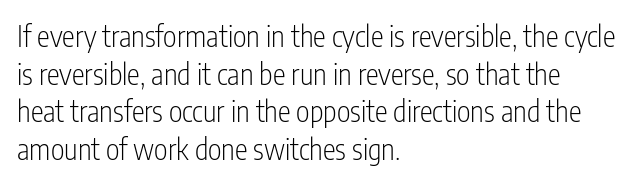
{"serif": "no", "italic": "no", "bold": "no", "weight": "light", "width": "condensed", "stroke_contrast": "low", "x_height": "medium", "monospaced": "no", "underline": "no", "align": "left", "line_spacing": "normal", "line_spacing_ratio": 1.3, "letter_spacing": "normal", "letter_spacing_em": 0.0, "glyph_px": 29}
